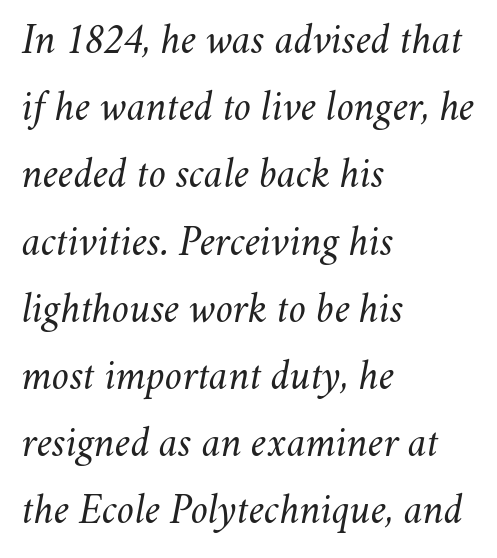
Weight class: somewhere from thin through regular. Leading matches the norm, producing a regular column. The words here are not underlined. Proportional: the letters do not fall into vertical columns.
